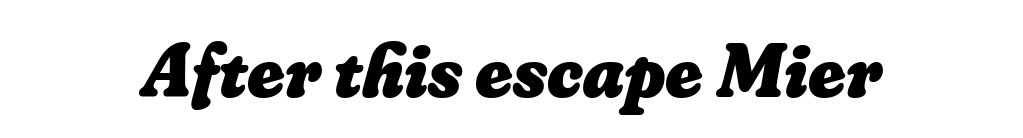
Q: Is the text bold? A: Yes.
Q: Is the text underlined? A: No.
Q: Is the spacing between letters normal or unusually wide? A: Normal.
Q: Width (condensed, normal, or wide)? A: Normal.
Q: Stroke contrast? A: Low.
Q: x-height? A: Small.
Q: Monospaced? A: No.
